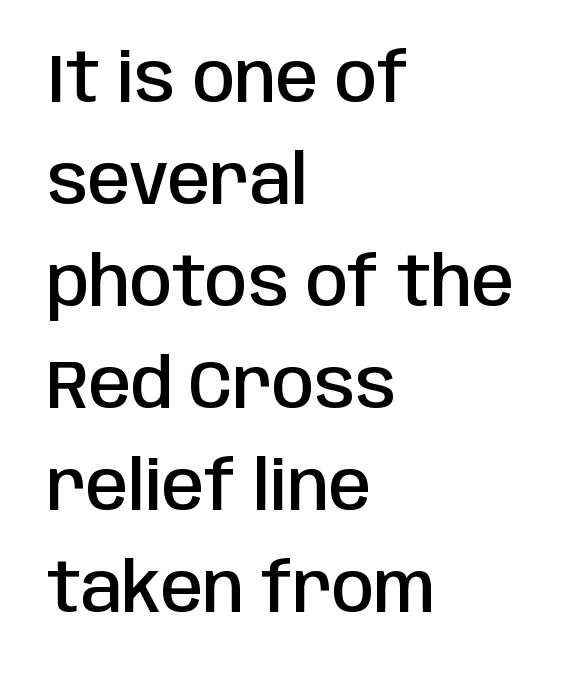
The image shows 68 px semibold, condensed sans-serif type, upright; set left-aligned, normal line spacing (1.5x), normal letter spacing, not underlined; low stroke contrast and a large x-height.
